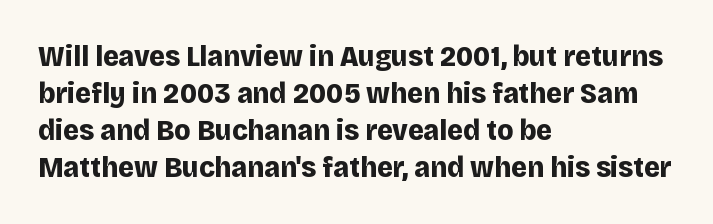
These lines are rendered in a variable-pitch font. Posture: straight, roman, zero tilt. Letter spacing: default. The paragraph has a hard left edge and a soft right edge. A bare baseline throughout the passage. Type style note: lacks serifs.
